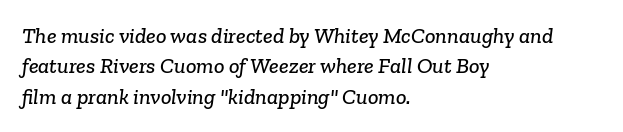
Anything drawn beneath the words? Only blank space. Inter-character spacing is left at the font's built-in metrics. Compared with a centered layout, this one pins lines to the left instead. Does the leading feel generous? No, just average.
